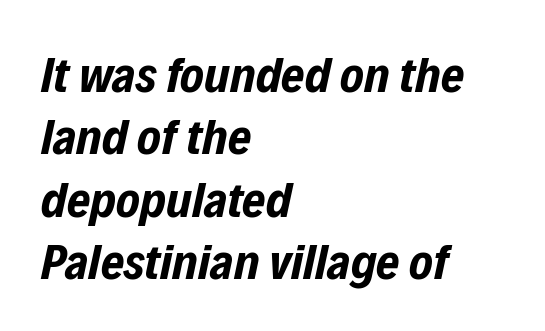
The image shows 50 px bold, condensed type, italic (leaning right); set left-aligned, normal line spacing (1.25x), normal letter spacing, not underlined; low stroke contrast and a medium x-height.
